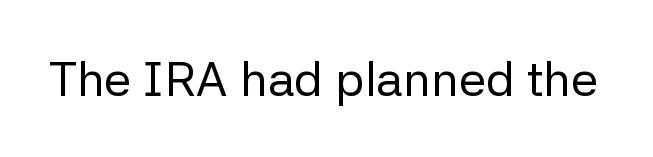
{"serif": "no", "italic": "no", "bold": "no", "weight": "regular", "width": "normal", "stroke_contrast": "low", "x_height": "medium", "monospaced": "no", "underline": "no", "letter_spacing": "normal", "letter_spacing_em": 0.0, "glyph_px": 49}
